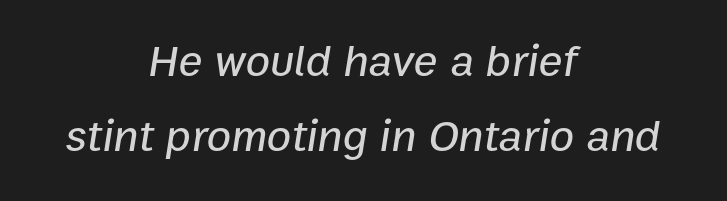
The axis of the letterforms is tilted away from vertical. Honestly, the letter spacing is just normal — you wouldn't notice it. A normal amount of white space separates one row of letters from the next. The paragraph shown floats in the horizontal middle. Just letters on the line, the space beneath them empty. Each letter keeps its own natural width here, so spacing adapts to shape.
